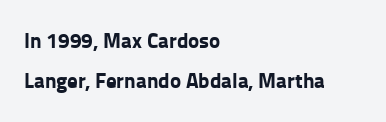
Q: Is the text bold? A: Yes.
Q: Is the text italic (slanted)? A: No, it is upright.
Q: Is the text underlined? A: No.
Q: How is the paragraph aligned? A: Left-aligned.
Q: Is the spacing between letters normal or unusually wide? A: Normal.
Q: Is the spacing between lines tight, normal or loose? A: Loose.
